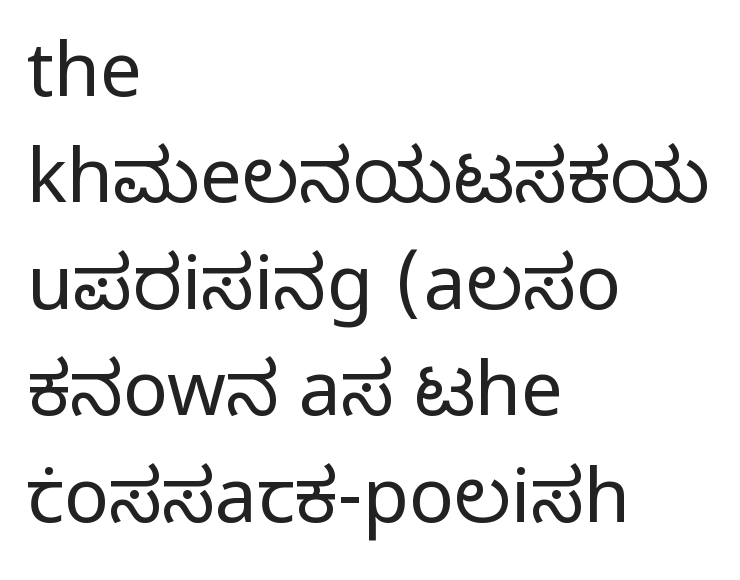
Style check: upright. The horizontal fit of the characters is conventional and even. This rendering features lettering with no underline. Students, observe: this is what conventionally led text looks like. Unlike a traditional serif, this face leaves its strokes unadorned. You could not count columns in this text — the font is proportionally spaced.
